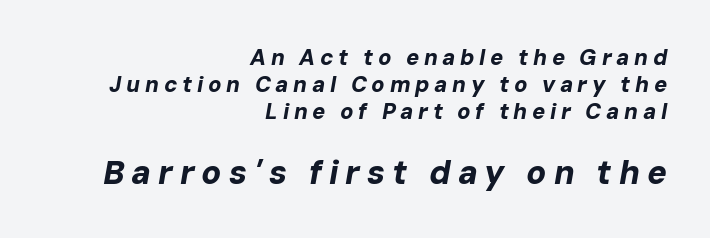
{"italic": "yes", "lean": "right", "slant_degrees": 10, "bold": "yes", "weight": "bold", "width": "normal", "stroke_contrast": "low", "x_height": "medium", "monospaced": "no", "underline": "no", "align": "right", "line_spacing_ratio": 1.23, "letter_spacing": "wide", "letter_spacing_em": 0.21, "larger_block": "second", "size_ratio": 1.5, "glyph_px": 33}
